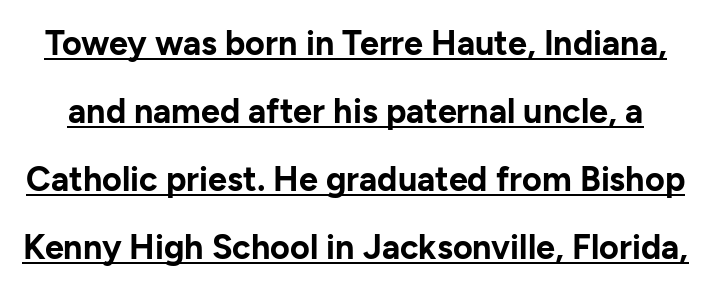
{"serif": "no", "italic": "no", "bold": "yes", "weight": "bold", "width": "normal", "stroke_contrast": "low", "x_height": "medium", "monospaced": "no", "underline": "yes", "line_spacing": "loose", "line_spacing_ratio": 2.0, "letter_spacing": "normal", "letter_spacing_em": 0.0, "glyph_px": 34}
